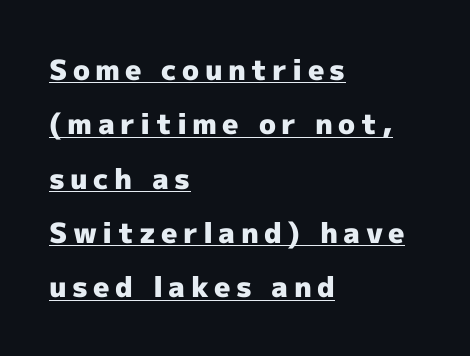
The image shows 28 px heavy sans-serif type, upright; set left-aligned, loose line spacing (1.94x), underlined; a medium x-height.
